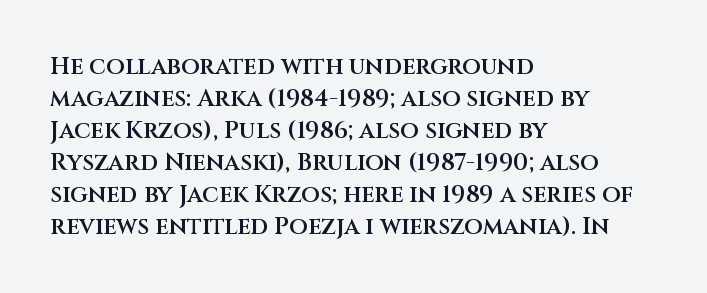
The foot of each line stays bare and open. Weight check: semibold — heavier than regular, not quite bold. Summary of vertical rhythm: regular, with standard interline spacing. Alignment: flush left.
